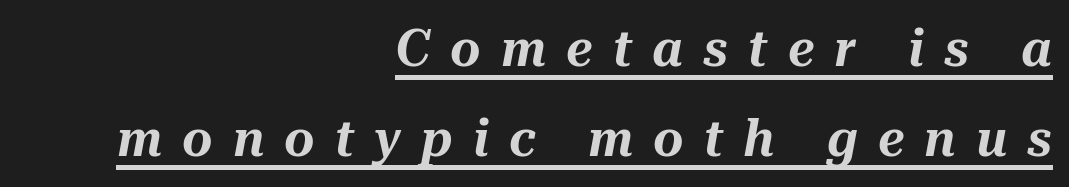
Quick note: italic. Looks like regular typesetting: each glyph gets only the width it needs. Alignment: flush right. The rendering inserts visible extra space after every character. A baseline rule has been typeset under these characters.
